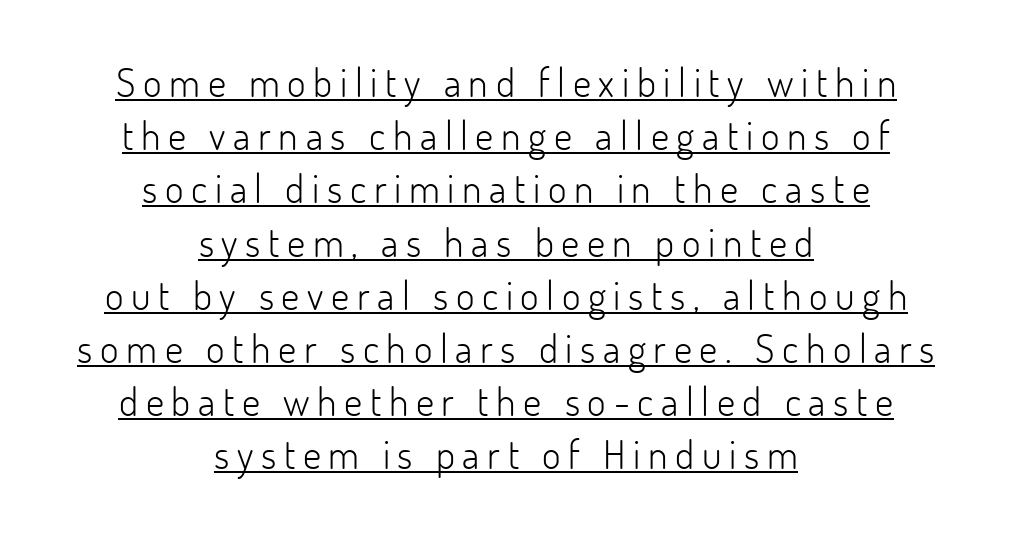
{"serif": "no", "italic": "no", "bold": "no", "weight": "light", "width": "normal", "stroke_contrast": "low", "x_height": "small", "monospaced": "no", "underline": "yes", "align": "center", "line_spacing": "normal", "line_spacing_ratio": 1.33, "glyph_px": 40}
